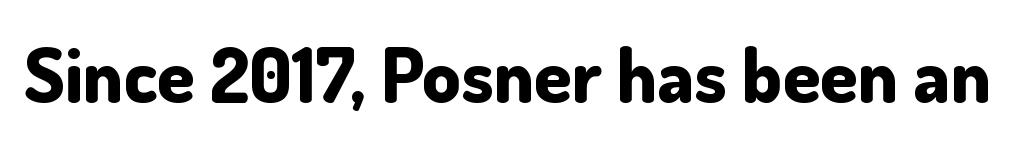
{"serif": "no", "italic": "no", "bold": "yes", "weight": "bold", "width": "normal", "stroke_contrast": "low", "x_height": "small", "monospaced": "no", "underline": "no", "letter_spacing": "normal", "letter_spacing_em": 0.0, "glyph_px": 76}
